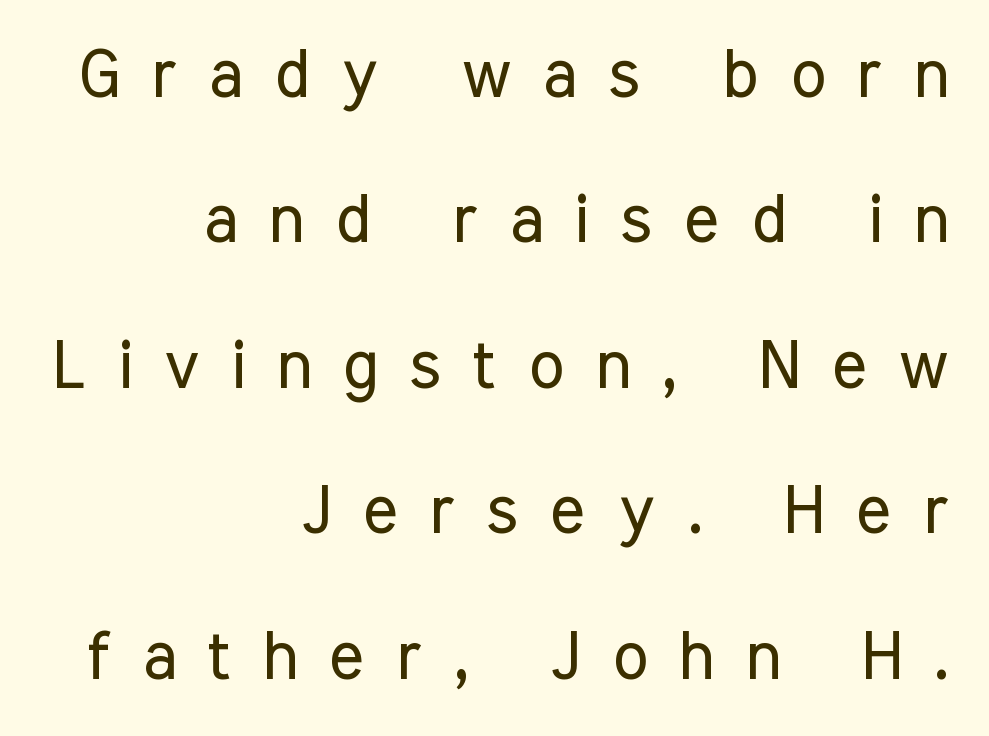
The image shows 67 px regular-weight, condensed sans-serif type, upright; set right-aligned, loose line spacing (2.17x), unusually wide letter spacing (+0.47 em), not underlined; low stroke contrast and a medium x-height.
